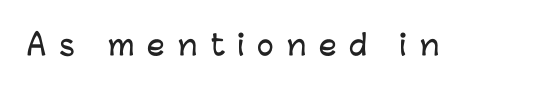
{"serif": "no", "italic": "no", "width": "normal", "stroke_contrast": "low", "x_height": "medium", "monospaced": "no", "underline": "no", "letter_spacing": "wide", "letter_spacing_em": 0.46, "glyph_px": 28}
